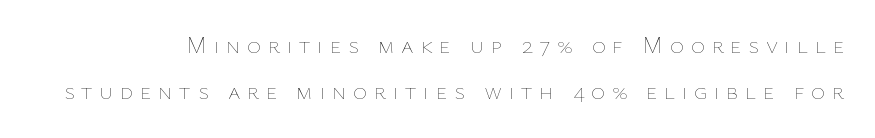
{"italic": "no", "bold": "no", "underline": "no", "line_spacing": "loose", "line_spacing_ratio": 1.93, "letter_spacing": "wide", "letter_spacing_em": 0.28, "glyph_px": 24}
